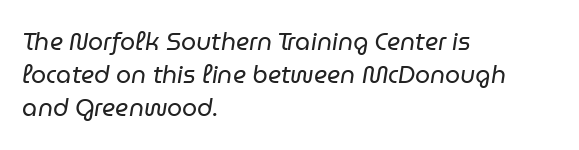
Is the type heavy? It reads as light-to-regular instead. Descenders are the only things crossing below the line. Is the type slanted? Yes — the strokes lean at a clear angle. This rendering uses left alignment, leaving the right contour irregular.
